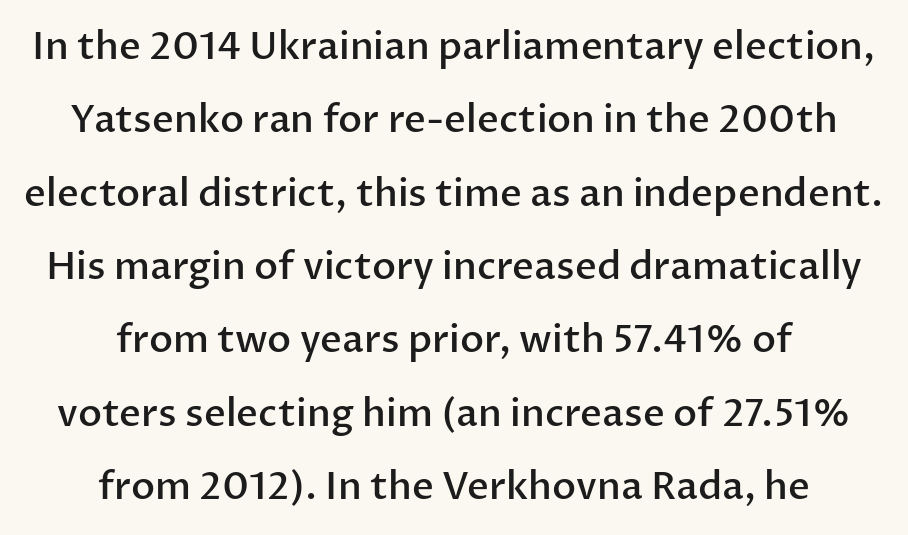
{"serif": "no", "italic": "no", "bold": "semi", "weight": "semibold", "width": "normal", "stroke_contrast": "low", "x_height": "medium", "monospaced": "no", "underline": "no", "align": "center", "line_spacing": "loose", "line_spacing_ratio": 1.93, "letter_spacing": "normal", "letter_spacing_em": 0.0, "glyph_px": 38}
